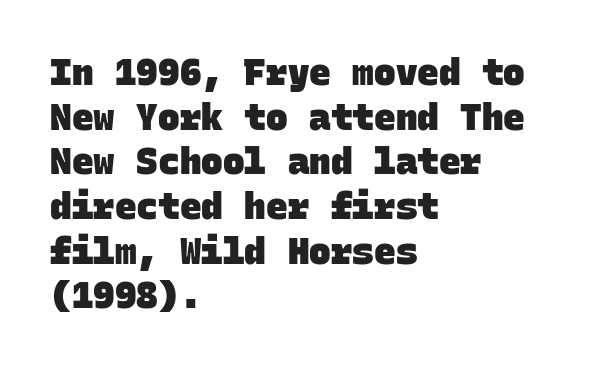
Q: Is the text bold? A: Yes.
Q: Is the typeface a serif or a sans-serif typeface? A: Sans-serif.
Q: Is the text underlined? A: No.
Q: How is the paragraph aligned? A: Left-aligned.
Q: Is the spacing between letters normal or unusually wide? A: Normal.
Q: Width (condensed, normal, or wide)? A: Normal.
Q: Stroke contrast? A: Low.
Q: x-height? A: Large.
Q: Monospaced? A: Yes.
